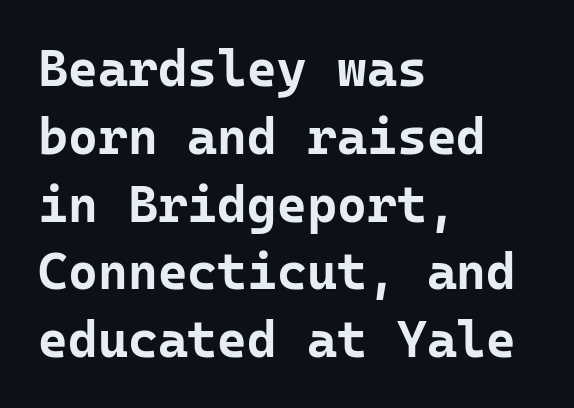
The image shows 51 px bold sans-serif type, upright, monospaced; set left-aligned, normal line spacing (1.33x), normal letter spacing, not underlined; low stroke contrast and a medium x-height.
